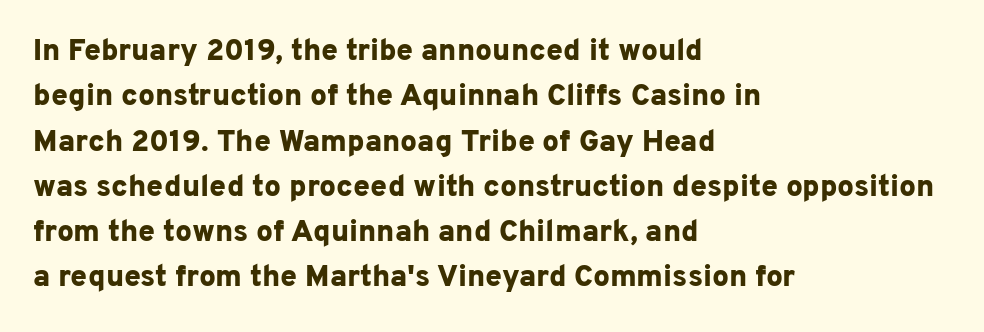
Q: Is the text bold? A: Yes.
Q: Is the text italic (slanted)? A: No, it is upright.
Q: Is the typeface a serif or a sans-serif typeface? A: Sans-serif.
Q: Is the text underlined? A: No.
Q: How is the paragraph aligned? A: Left-aligned.
Q: Is the spacing between letters normal or unusually wide? A: Normal.
Q: Is the spacing between lines tight, normal or loose? A: Normal.
Q: Width (condensed, normal, or wide)? A: Normal.
Q: Stroke contrast? A: Low.
Q: x-height? A: Medium.
Q: Monospaced? A: No.
